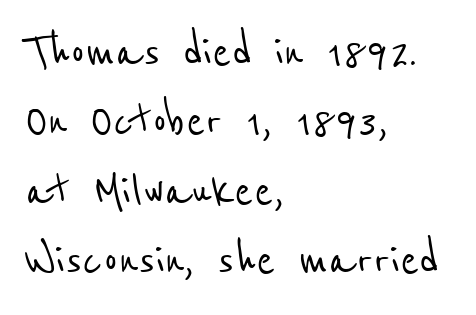
The image shows 56 px condensed sans-serif type; set left-aligned, line spacing 1.24x, normal letter spacing, not underlined; low stroke contrast and a medium x-height.
